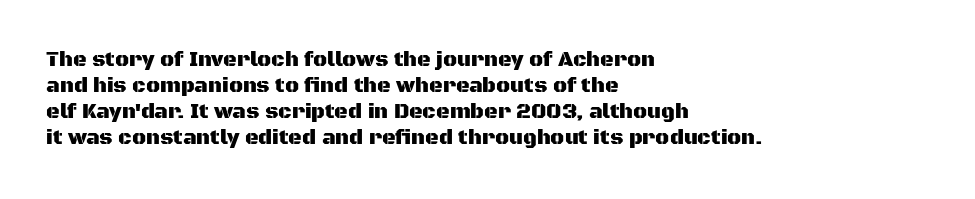
The image shows 21 px text type, upright; set left-aligned, line spacing 1.24x, normal letter spacing, not underlined.
